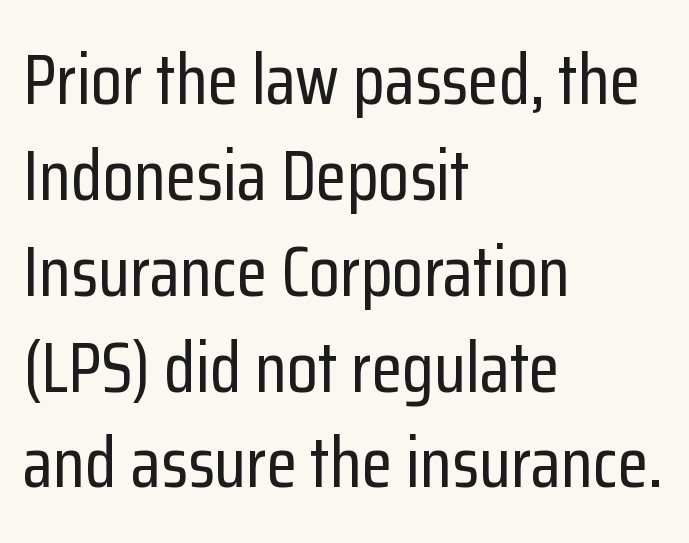
The image shows 71 px condensed sans-serif type, upright; set left-aligned, normal line spacing (1.35x), normal letter spacing, not underlined; low stroke contrast and a medium x-height.
